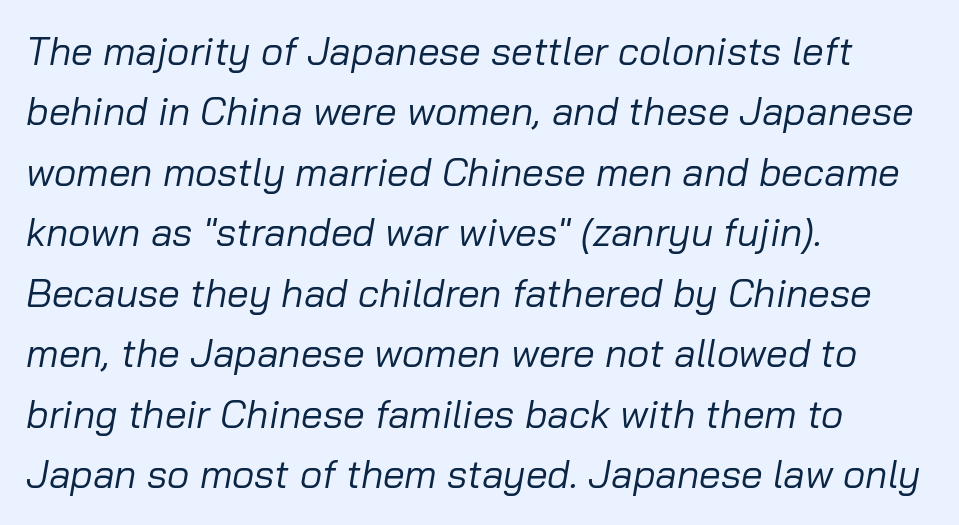
Looking at the ascenders, they clearly lean. Underline: absent. One glance says typical: line gaps are just what's usual. The passage shown is typed in a proportional face where columns would drift.
